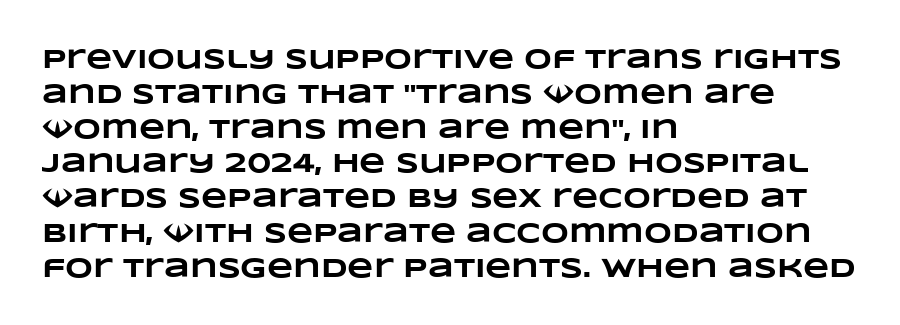
Q: Is the text bold? A: Yes.
Q: Is the text underlined? A: No.
Q: How is the paragraph aligned? A: Left-aligned.
Q: Is the spacing between letters normal or unusually wide? A: Normal.
Q: Is the spacing between lines tight, normal or loose? A: Normal.
